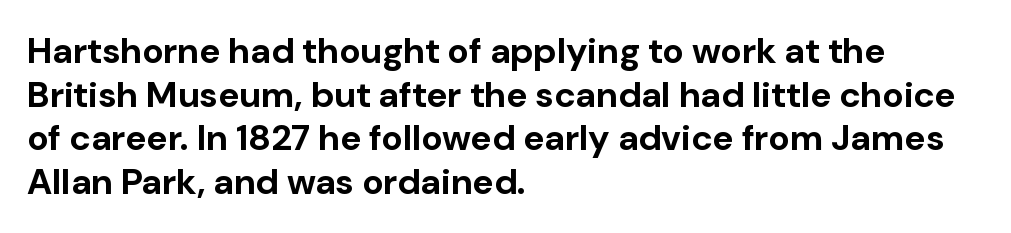
{"serif": "no", "italic": "no", "bold": "yes", "weight": "bold", "width": "normal", "stroke_contrast": "low", "x_height": "medium", "monospaced": "no", "underline": "no", "align": "left", "line_spacing_ratio": 1.21, "letter_spacing": "normal", "letter_spacing_em": 0.0, "glyph_px": 36}
